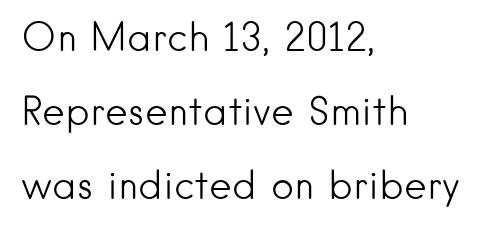
{"serif": "no", "italic": "no", "bold": "no", "weight": "light", "width": "normal", "stroke_contrast": "low", "x_height": "small", "monospaced": "no", "underline": "no", "align": "left", "line_spacing": "loose", "line_spacing_ratio": 1.9, "letter_spacing": "normal", "letter_spacing_em": 0.0, "glyph_px": 39}
